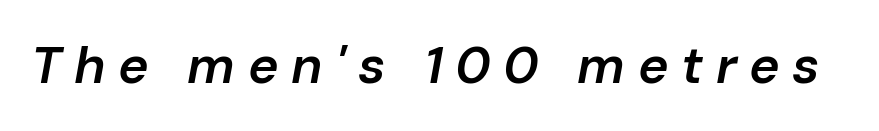
The image shows 52 px semibold type, italic (leaning right); set unusually wide letter spacing (+0.24 em), not underlined; low stroke contrast and a medium x-height.
